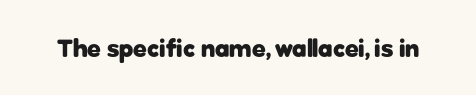
The image shows 25 px bold type, upright; set normal letter spacing, not underlined.
